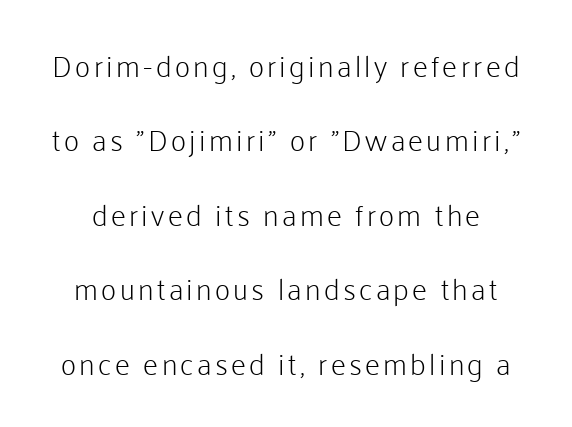
Heft: none added — not bold. This sample trades compactness for vertical openness between lines. Letters rest on an invisible, unmarked baseline. The passage shown is typed in a proportional face where columns would drift.
